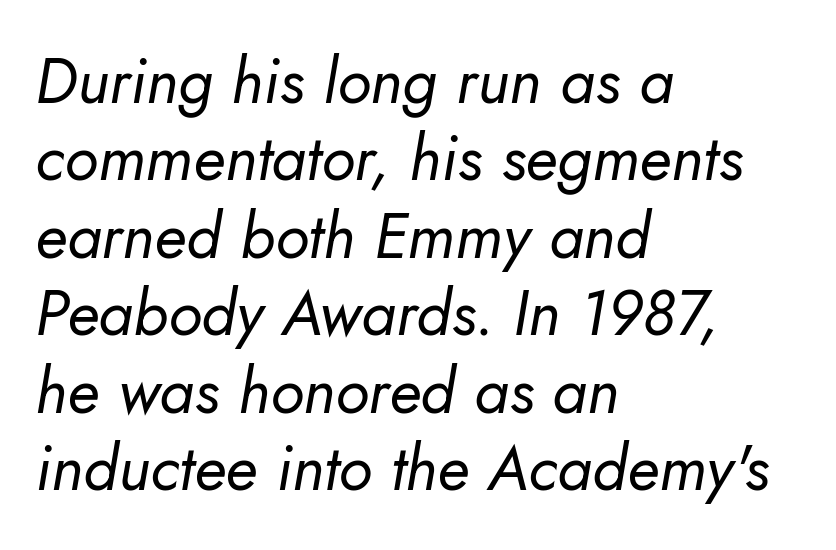
Q: Is the text bold? A: No.
Q: Is the text italic (slanted)? A: Yes, it leans right by about 5 degrees.
Q: Is the text underlined? A: No.
Q: How is the paragraph aligned? A: Left-aligned.
Q: Is the spacing between letters normal or unusually wide? A: Normal.
Q: Width (condensed, normal, or wide)? A: Normal.
Q: Stroke contrast? A: Low.
Q: x-height? A: Small.
Q: Monospaced? A: No.
